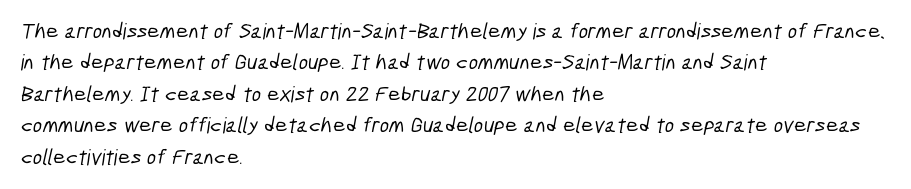
Regular leading. Nobody drew a line under any word here. How are the letters spaced? Ordinarily, with no added tracking. Alignment: flush left.
